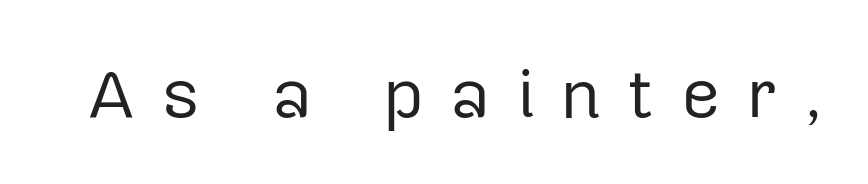
The face used here is proportionally spaced, like ordinary book or web type. The passage shown is typeset with a sans-serif family. The letterforms sit at book weight or below. No word sits above an underline. The font's upright variant was chosen for this text. This sample uses expanded letter spacing, leaving extra air between glyphs.
